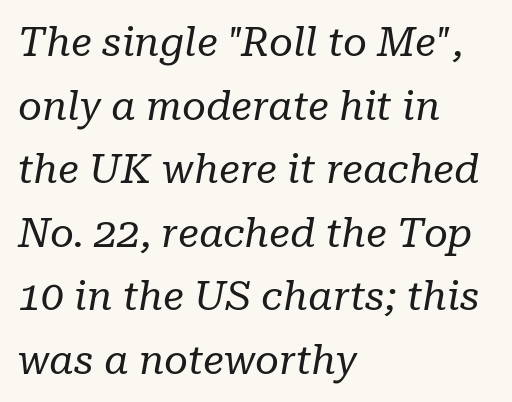
You can tell it's italic because the verticals aren't actually vertical. Default kerning and tracking; the words read as compact shapes. Old-style or modern, the face here clearly has serifs. Evenly set lines give the paragraph a standard silhouette.
